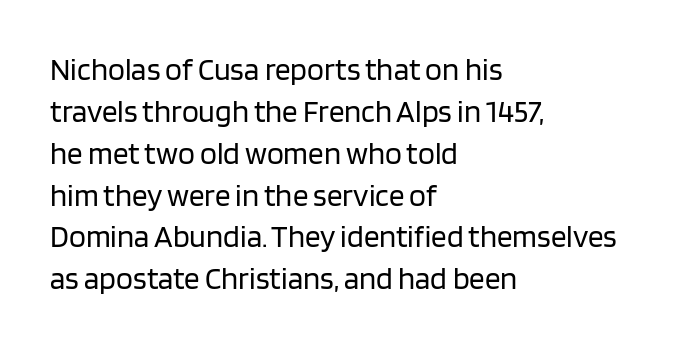
{"serif": "no", "italic": "no", "bold": "no", "weight": "regular", "width": "normal", "stroke_contrast": "low", "x_height": "large", "monospaced": "no", "underline": "no", "align": "left", "line_spacing": "normal", "line_spacing_ratio": 1.35, "letter_spacing": "normal", "letter_spacing_em": 0.0, "glyph_px": 31}
